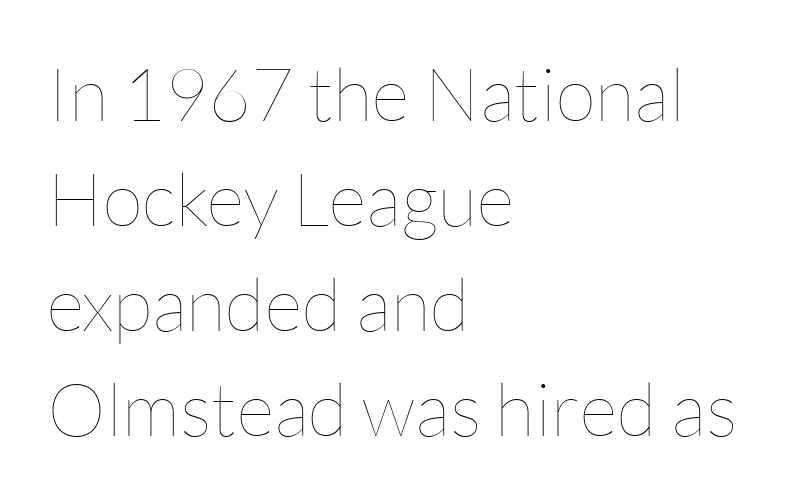
Q: Is the text bold? A: No.
Q: Is the text italic (slanted)? A: No, it is upright.
Q: Is the text underlined? A: No.
Q: How is the paragraph aligned? A: Left-aligned.
Q: Is the spacing between letters normal or unusually wide? A: Normal.
Q: Is the spacing between lines tight, normal or loose? A: Normal.
Q: Width (condensed, normal, or wide)? A: Normal.
Q: Stroke contrast? A: Low.
Q: x-height? A: Medium.
Q: Monospaced? A: No.
